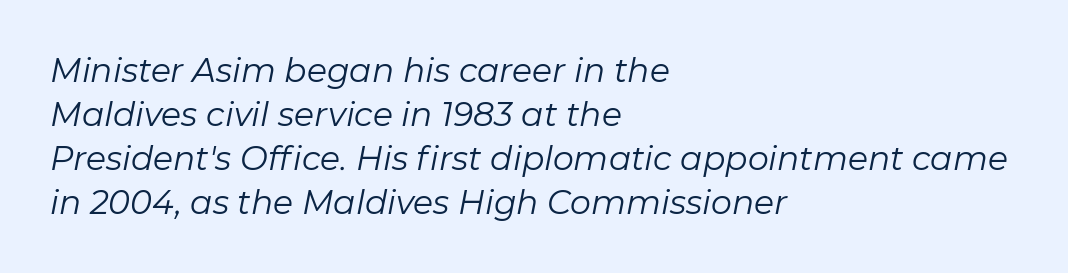
The image shows 33 px regular-weight type, italic (leaning right); set left-aligned, normal line spacing (1.33x), normal letter spacing, not underlined; low stroke contrast and a medium x-height.
